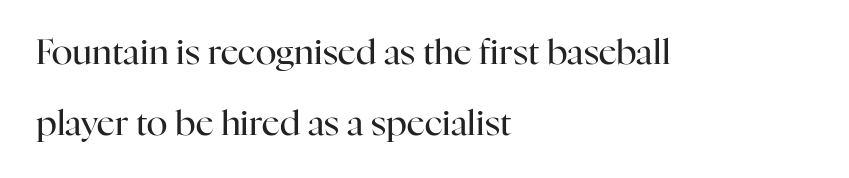
No italicization has been applied; the sample stays upright. I'd call this a serif setting — the letters wear small feet. The zone under the glyphs is completely vacant. The rendering uses a large line-height, opening up the rows.
